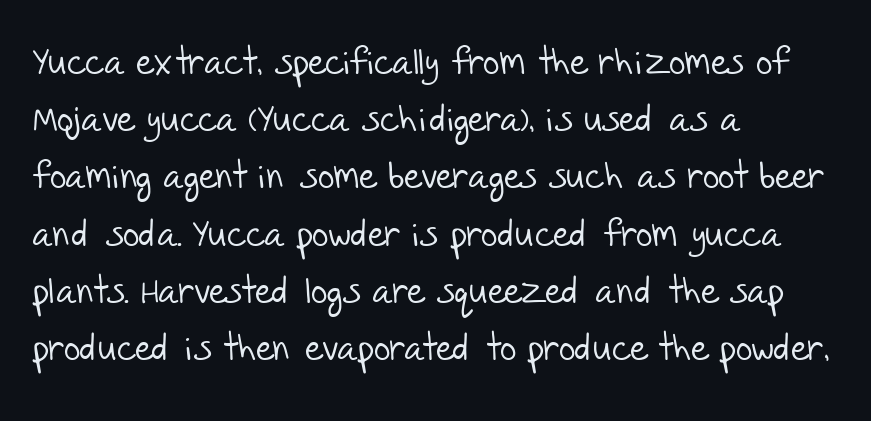
Just letters on the line, the space beneath them empty. Every row of glyphs begins at an identical x-position on the left. Weight: not bold — regular or lighter. Normally led — the rows are evenly, conventionally spaced. The face used here is proportionally spaced, like ordinary book or web type. Spacing between characters is what you'd get straight out of the box.
